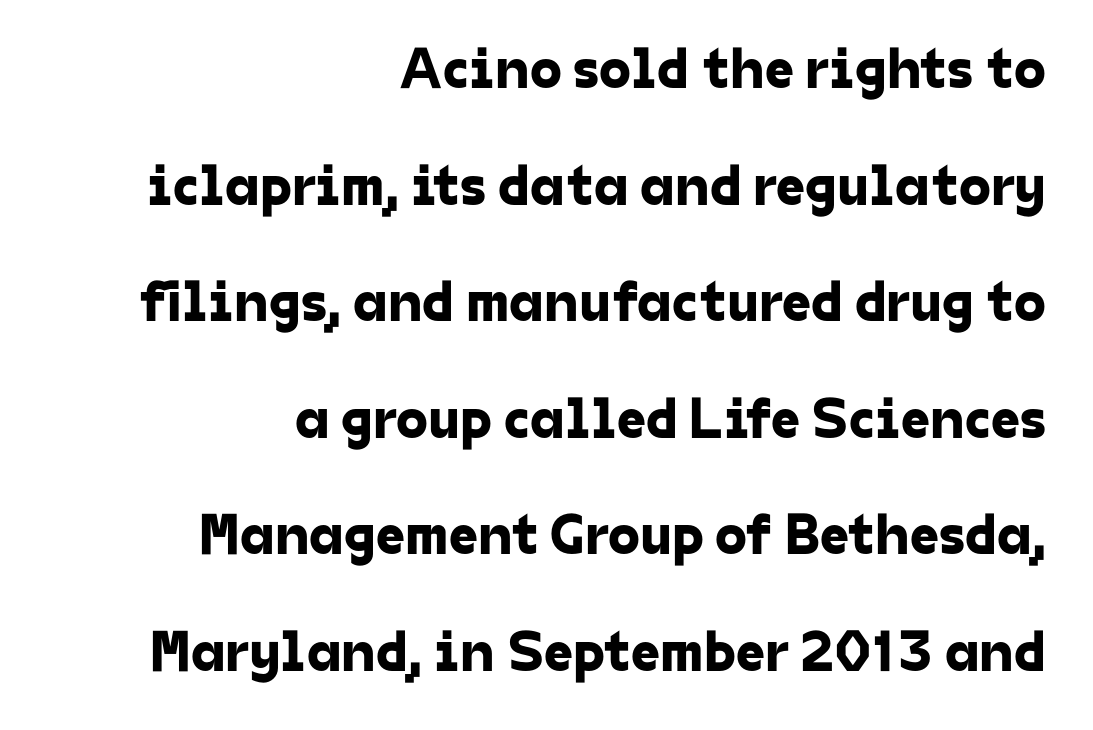
{"serif": "no", "width": "normal", "stroke_contrast": "low", "x_height": "medium", "monospaced": "no", "underline": "no", "align": "right", "line_spacing": "loose", "line_spacing_ratio": 2.01, "letter_spacing": "normal", "letter_spacing_em": 0.0, "glyph_px": 58}
